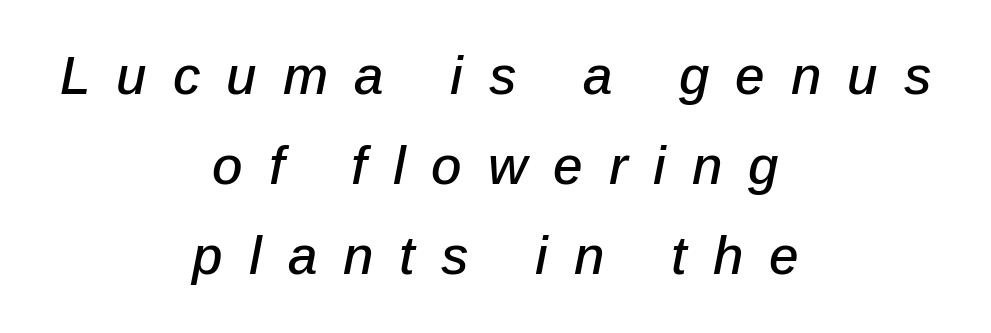
Q: Is the text italic (slanted)? A: Yes, it leans right by about 12 degrees.
Q: Is the text underlined? A: No.
Q: How is the paragraph aligned? A: Centered.
Q: Is the spacing between letters normal or unusually wide? A: Unusually wide.
Q: Is the spacing between lines tight, normal or loose? A: Normal.
Q: Width (condensed, normal, or wide)? A: Normal.
Q: Stroke contrast? A: Low.
Q: x-height? A: Medium.
Q: Monospaced? A: No.
